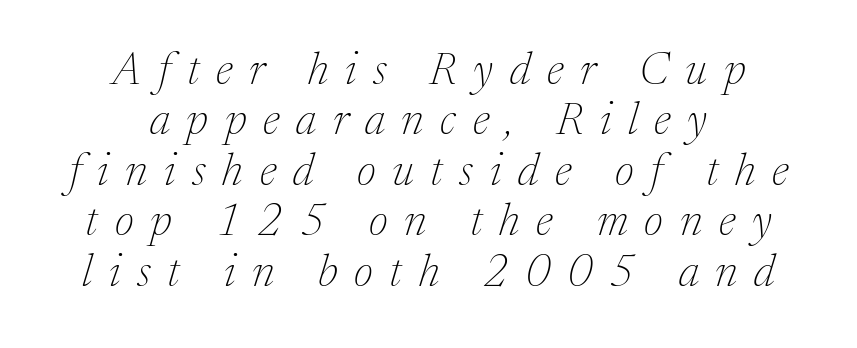
Unlike a clean sans, this face finishes its strokes with serifs. Descenders hang freely into open space. Interline gaps are noticeably narrow in this sample. Spacing verdict: proportional, widths tailored to each character. This rendering uses center alignment, leaving both contours irregular but symmetric. The horizontal fit of the characters is loose and conspicuously gappy.
